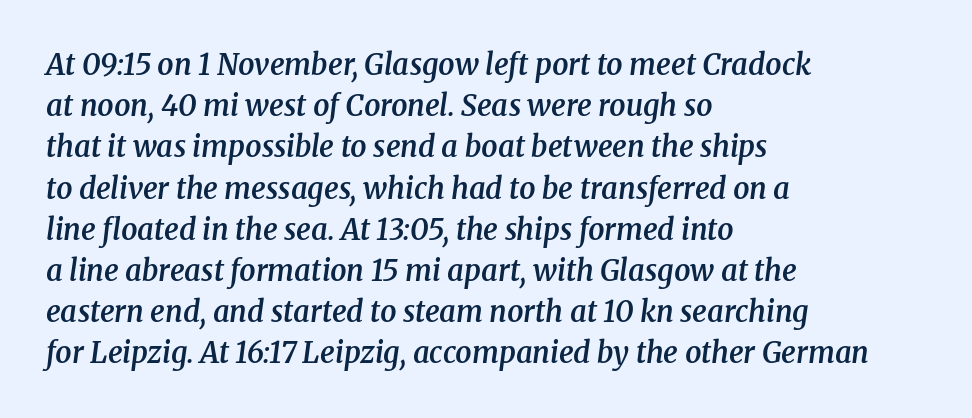
{"serif": "yes", "italic": "yes", "lean": "right", "slant_degrees": 8, "bold": "semi", "weight": "semibold", "width": "normal", "stroke_contrast": "medium", "x_height": "medium", "monospaced": "no", "underline": "no", "align": "left", "line_spacing": "normal", "line_spacing_ratio": 1.42, "letter_spacing": "normal", "letter_spacing_em": 0.0, "glyph_px": 29}
